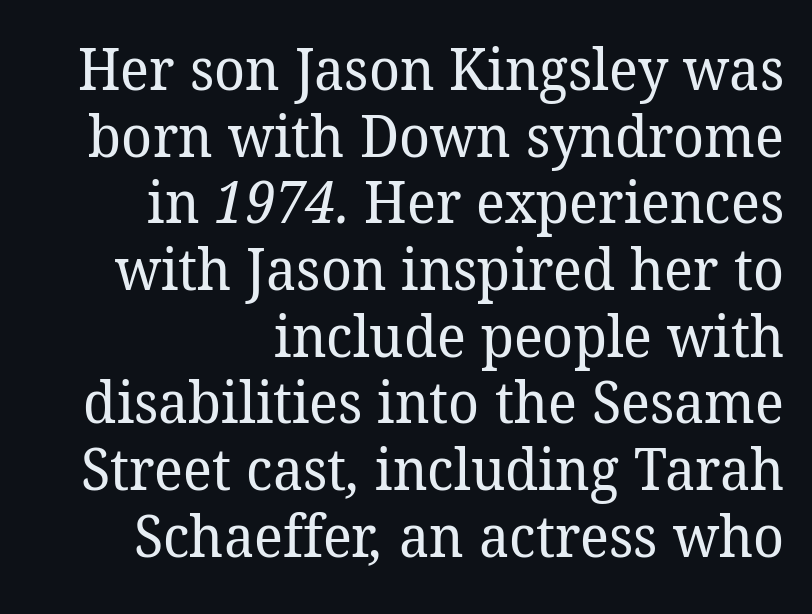
The image shows 58 px regular-weight serif type; set right-aligned, tight line spacing (1.15x), normal letter spacing, not underlined; low stroke contrast and a medium x-height.
